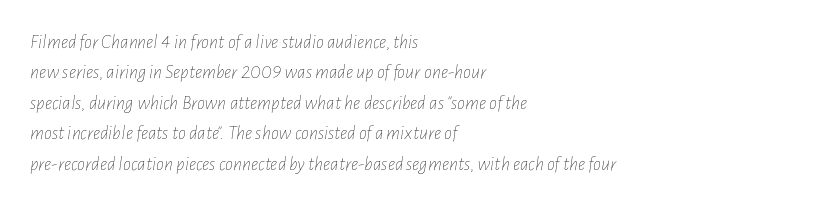
The image shows 20 px text type, italic (leaning right); set left-aligned, normal line spacing (1.52x), normal letter spacing, not underlined.
